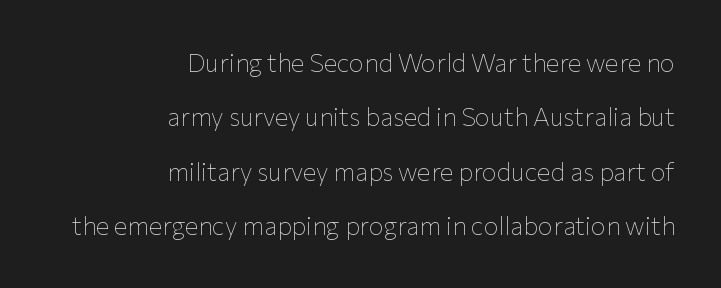
The line-height multiplier appears high, well above default. This reads as an unemphasized weight, regular at the heaviest. This sample is right-justified, so line beginnings fall wherever the words allow. Clear beneath every line of the passage. The specimen reads as upright at a glance.
